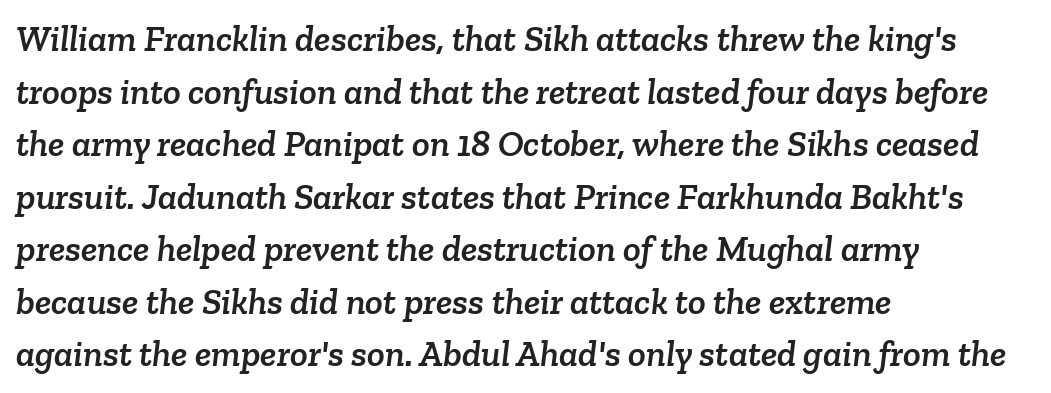
{"serif": "yes", "width": "normal", "stroke_contrast": "low", "x_height": "medium", "monospaced": "no", "underline": "no", "align": "left", "line_spacing": "normal", "line_spacing_ratio": 1.42, "letter_spacing": "normal", "letter_spacing_em": 0.0, "glyph_px": 37}
